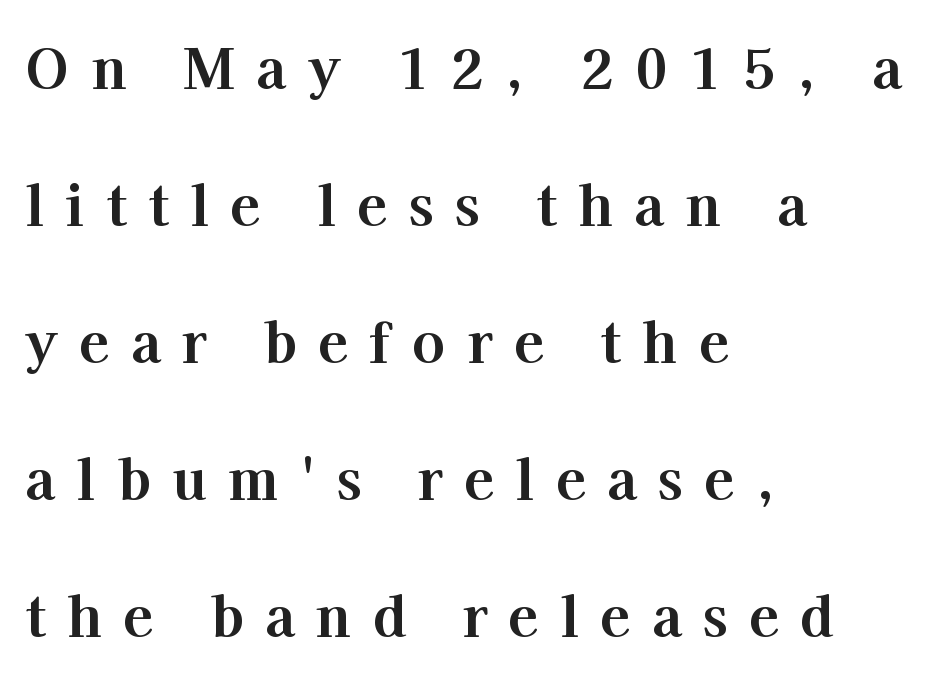
The face used here is proportionally spaced, like ordinary book or web type. Each row of text sits above clean, open space. The rendering inserts visible extra space after every character. The typesetting leans heavy: a genuine bold.
